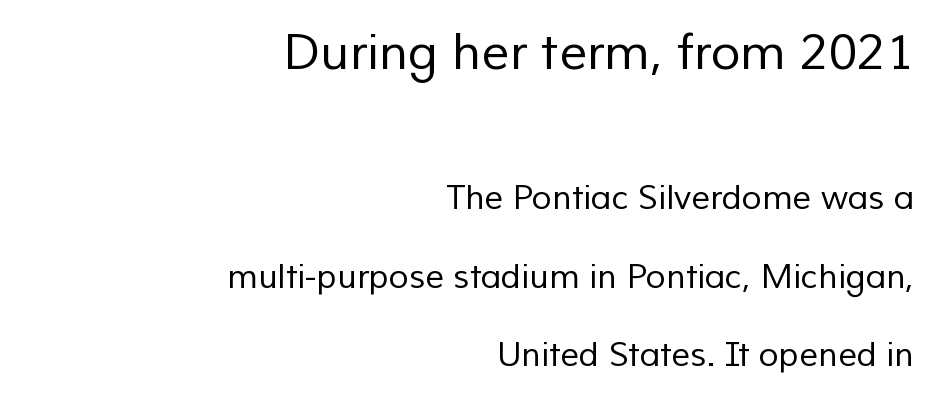
The image shows 49 px regular-weight sans-serif type; set right-aligned, loose line spacing (2.37x), normal letter spacing, not underlined; the first (top) block is 1.48x larger; low stroke contrast and a medium x-height.
